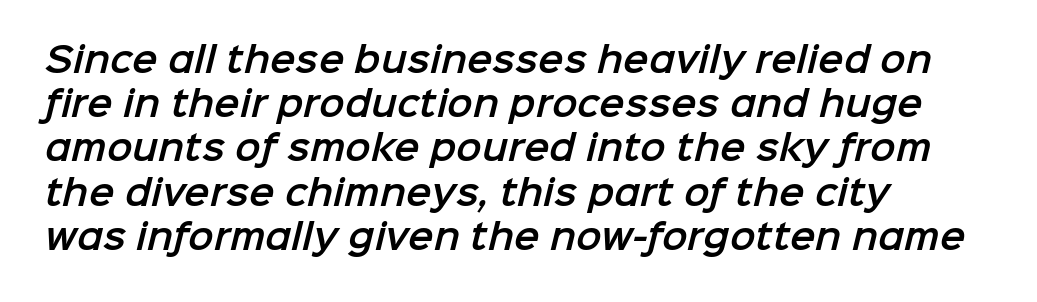
Q: Is the typeface a serif or a sans-serif typeface? A: Sans-serif.
Q: Is the text underlined? A: No.
Q: How is the paragraph aligned? A: Left-aligned.
Q: Is the spacing between letters normal or unusually wide? A: Normal.
Q: Is the spacing between lines tight, normal or loose? A: Normal.
Q: Width (condensed, normal, or wide)? A: Normal.
Q: Stroke contrast? A: Low.
Q: x-height? A: Medium.
Q: Monospaced? A: No.
